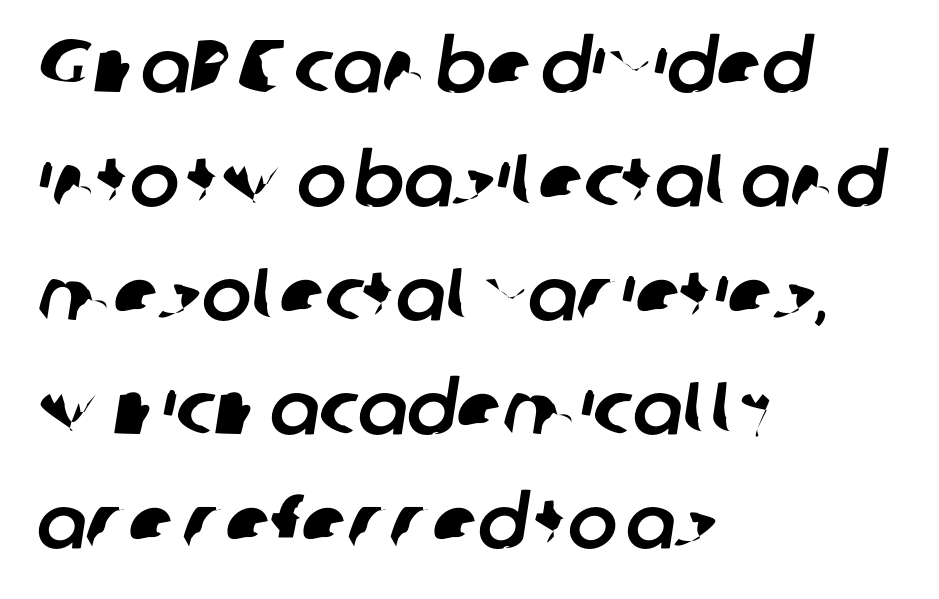
Q: Is the typeface a serif or a sans-serif typeface? A: Sans-serif.
Q: Is the text underlined? A: No.
Q: How is the paragraph aligned? A: Left-aligned.
Q: Is the spacing between letters normal or unusually wide? A: Normal.
Q: Is the spacing between lines tight, normal or loose? A: Normal.
Q: Width (condensed, normal, or wide)? A: Normal.
Q: Stroke contrast? A: Low.
Q: x-height? A: Medium.
Q: Monospaced? A: No.
